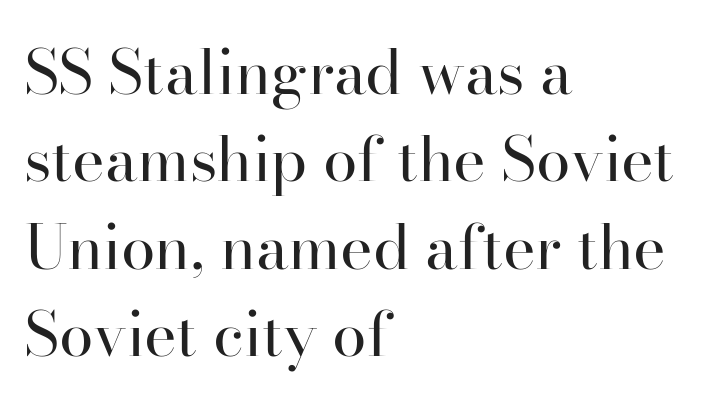
The lettering holds an erect, upright posture throughout. The typesetting does not lean heavy: it is not bold. Leftover space on each line is placed entirely after the last word. The font family rendered here belongs to the serif group.
